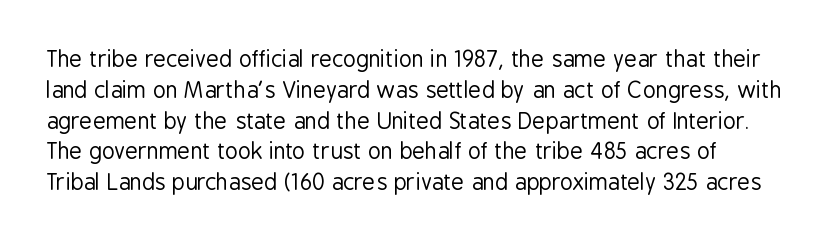
{"italic": "no", "bold": "no", "underline": "no", "line_spacing": "normal", "line_spacing_ratio": 1.4, "letter_spacing": "normal", "letter_spacing_em": 0.0, "glyph_px": 22}
